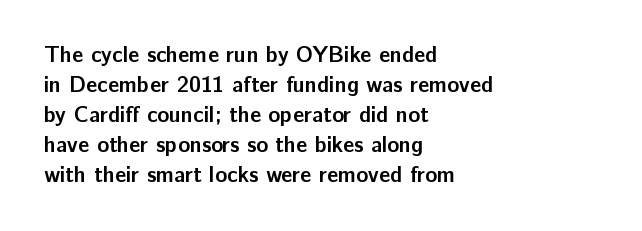
The image shows 22 px bold type, upright; set left-aligned, normal line spacing (1.36x), normal letter spacing, not underlined.
